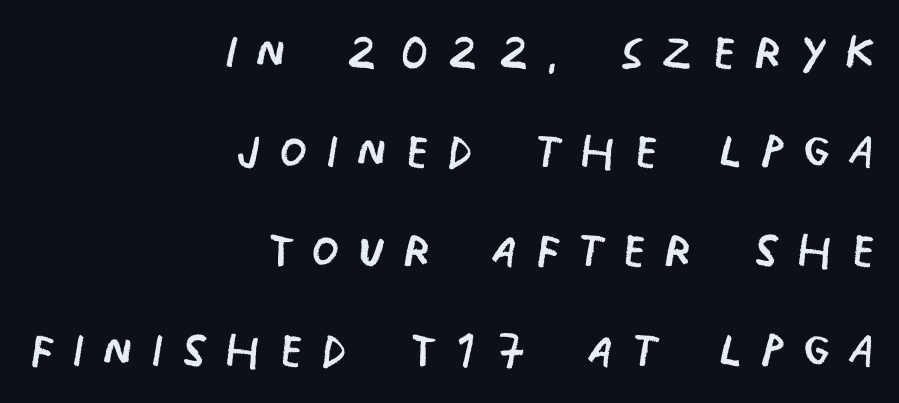
The image shows 64 px regular-weight, condensed sans-serif type; set right-aligned, normal line spacing (1.55x), unusually wide letter spacing (+0.27 em), not underlined; low stroke contrast and a large x-height.
